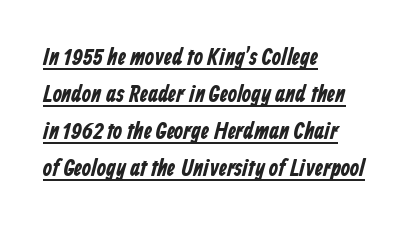
The paragraph shown leans on its left margin. A typographer would call this underscored text. Reading down the column, the eye jumps a familiar distance to each next line. Look at the tracking — it's just the regular setting, nothing added.
